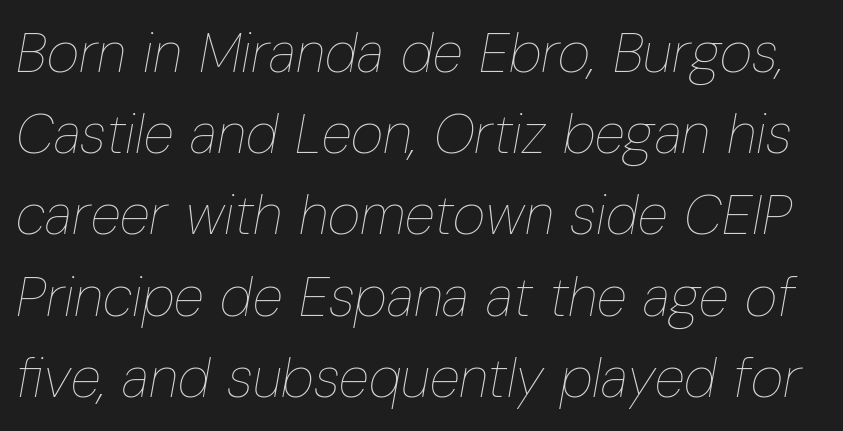
Only glyphs here, with clear space below each row. The passage shown leans; its letterforms are oblique. Character widths vary here, with narrow letters taking less room than wide ones. This reads as an unemphasized weight, regular at the heaviest. The face used here is rendered with its standard letterfit.
